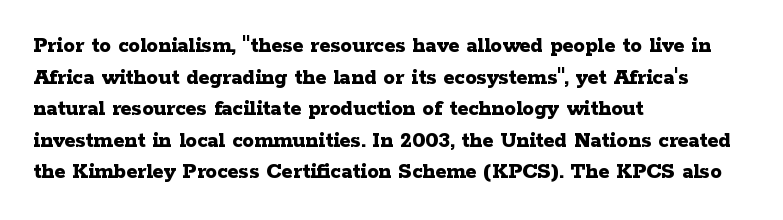
The image shows 23 px bold type, upright; set left-aligned, normal line spacing (1.37x), normal letter spacing, not underlined.
